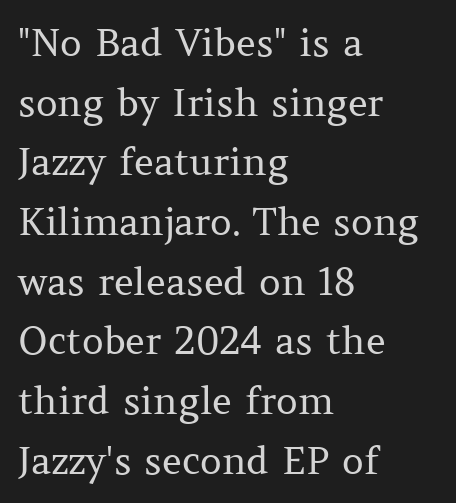
The image shows 38 px regular-weight serif type, upright; set left-aligned, normal line spacing (1.57x), normal letter spacing, not underlined; medium stroke contrast and a medium x-height.
